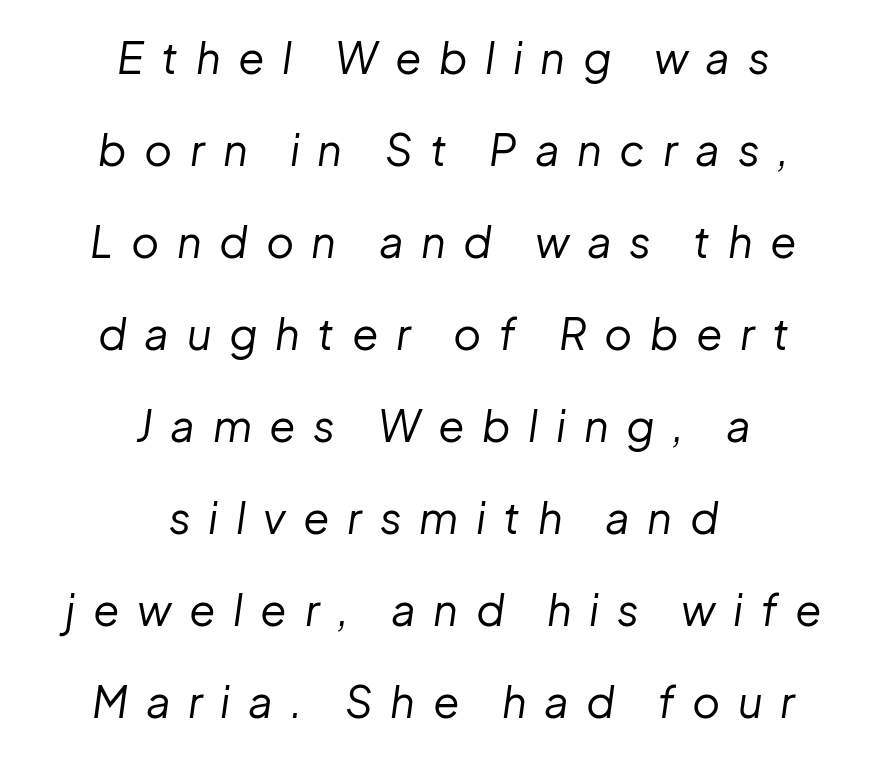
The vertical gap from one line to the next is large. Characters follow at a spacing far wider than the type designer built in. The passage is arranged like a title page — every line centered. Letters rest on an invisible, unmarked baseline. This reads as an unemphasized weight, regular at the heaviest.
